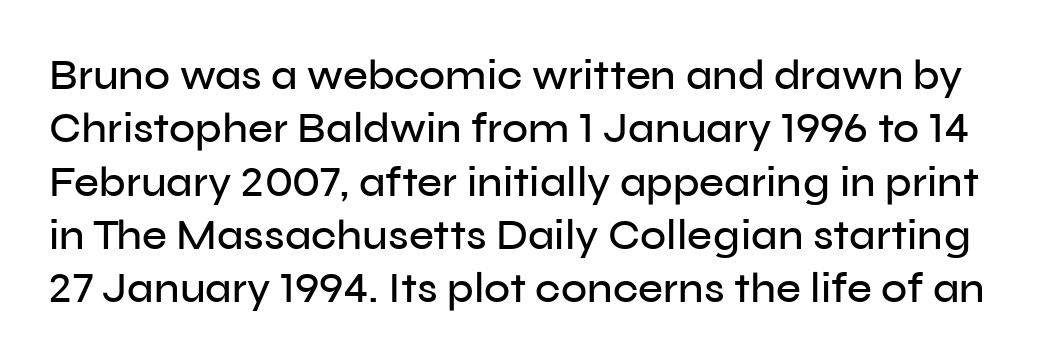
{"serif": "no", "italic": "no", "width": "normal", "stroke_contrast": "low", "x_height": "medium", "monospaced": "no", "underline": "no", "line_spacing_ratio": 1.24, "letter_spacing": "normal", "letter_spacing_em": 0.0, "glyph_px": 43}
